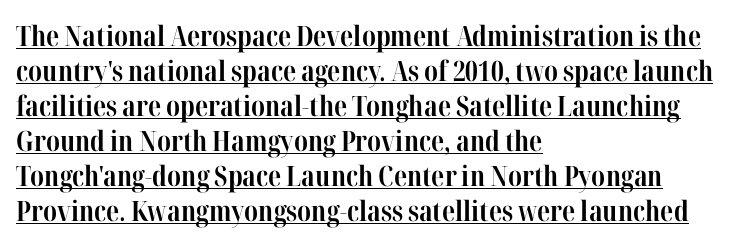
Q: Is the text bold? A: Yes.
Q: Is the text italic (slanted)? A: No, it is upright.
Q: Is the typeface a serif or a sans-serif typeface? A: Serif.
Q: Is the text underlined? A: Yes.
Q: How is the paragraph aligned? A: Left-aligned.
Q: Is the spacing between letters normal or unusually wide? A: Normal.
Q: Is the spacing between lines tight, normal or loose? A: Normal.
Q: Width (condensed, normal, or wide)? A: Condensed.
Q: Stroke contrast? A: High.
Q: x-height? A: Medium.
Q: Monospaced? A: No.
